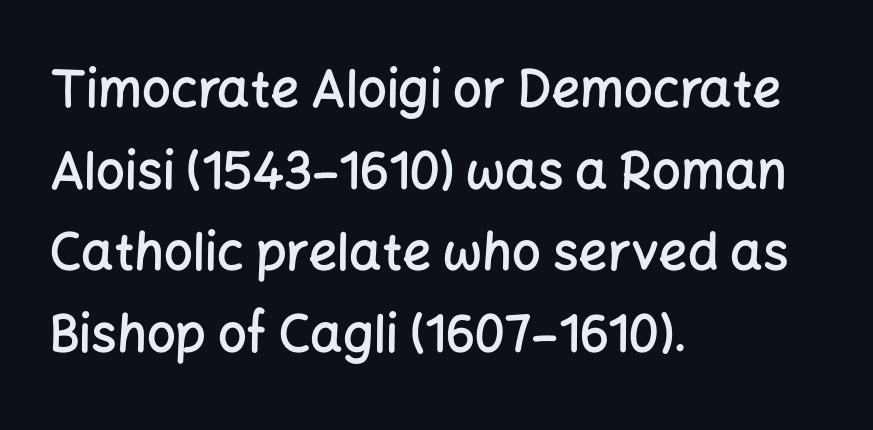
How would I describe the line gaps? Plain and ordinary. A typesetter would call this proportional, since set widths differ per character. This is moderately heavy type, rendered in semibold. Here the glyphs are tracked normally, forming tight word shapes.
